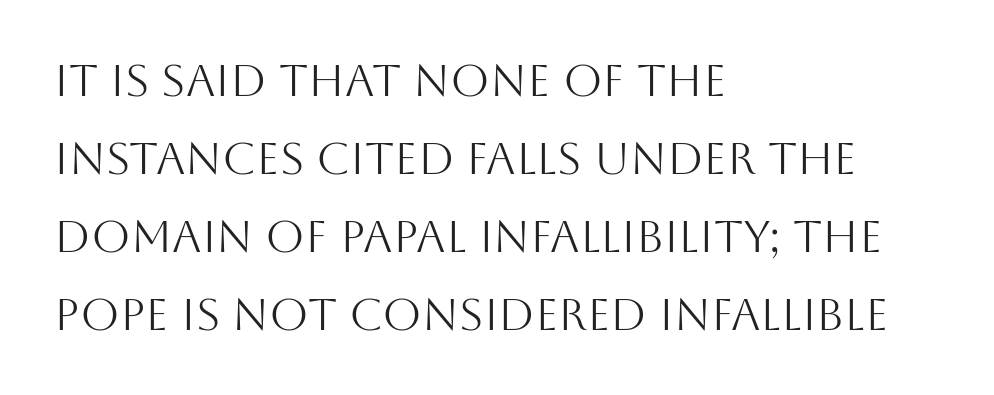
Q: Is the text bold? A: No.
Q: Is the text italic (slanted)? A: No, it is upright.
Q: Is the typeface a serif or a sans-serif typeface? A: Sans-serif.
Q: Is the text underlined? A: No.
Q: How is the paragraph aligned? A: Left-aligned.
Q: Is the spacing between letters normal or unusually wide? A: Normal.
Q: Width (condensed, normal, or wide)? A: Normal.
Q: Stroke contrast? A: Medium.
Q: x-height? A: Large.
Q: Monospaced? A: No.
